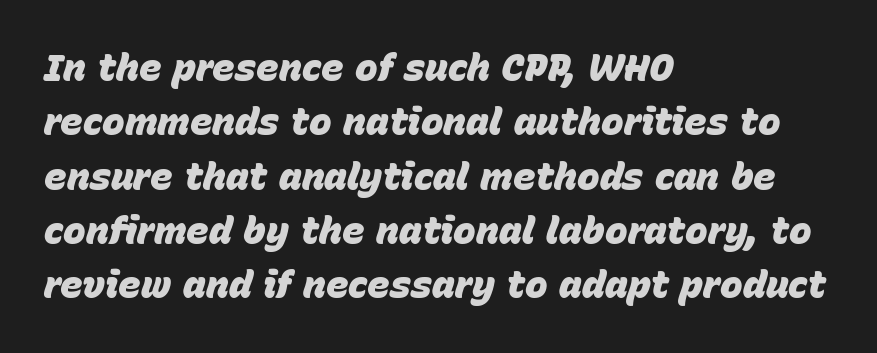
The image shows 38 px heavy type, italic (leaning right); set left-aligned, normal line spacing (1.43x), normal letter spacing, not underlined; low stroke contrast and a large x-height.
